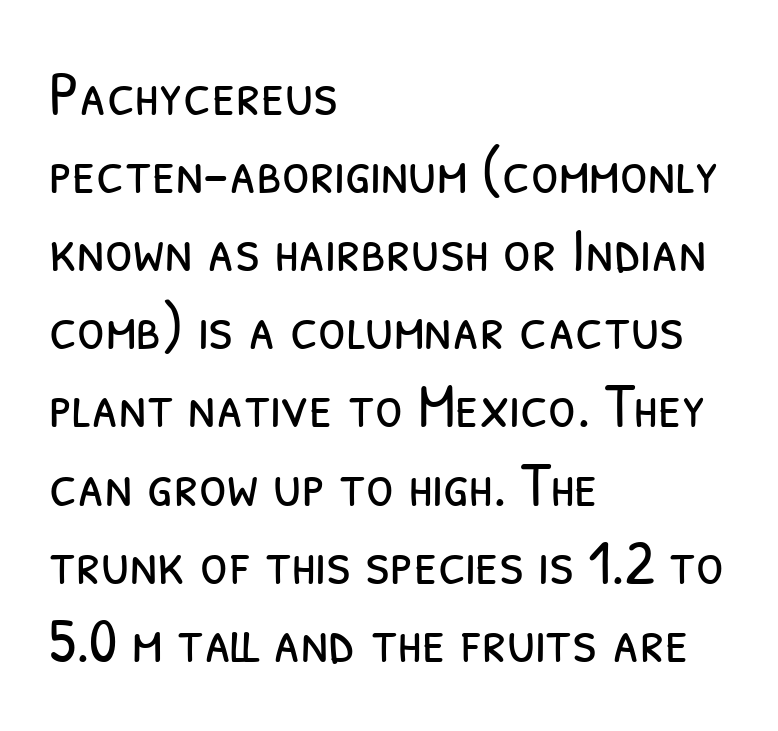
This sample is left-justified, so line endings fall wherever the words run out. A bare baseline throughout the passage. Spacing verdict: proportional, widths tailored to each character. Typographically, this falls in the sans-serif category. In terms of letterspacing, this is plain default setting. Caption: face not bold, strokes unweighted.
